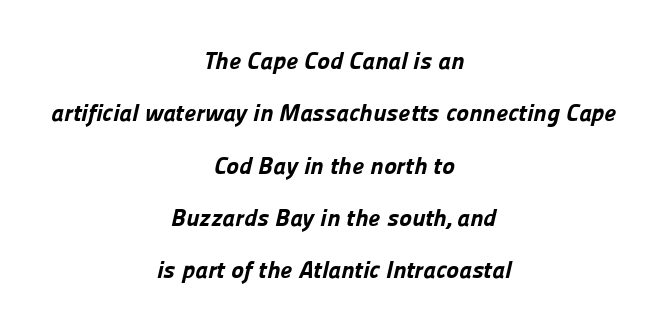
Q: Is the text bold? A: Yes.
Q: Is the text underlined? A: No.
Q: How is the paragraph aligned? A: Centered.
Q: Is the spacing between letters normal or unusually wide? A: Normal.
Q: Is the spacing between lines tight, normal or loose? A: Loose.
